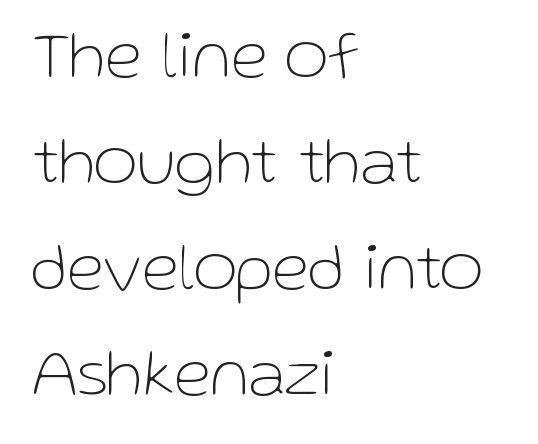
This sample keeps an unexceptional amount of space between lines. Bold? No — there's no thickening of the strokes. The text was rendered using a sans face with plain stroke endings. Underline: absent.
